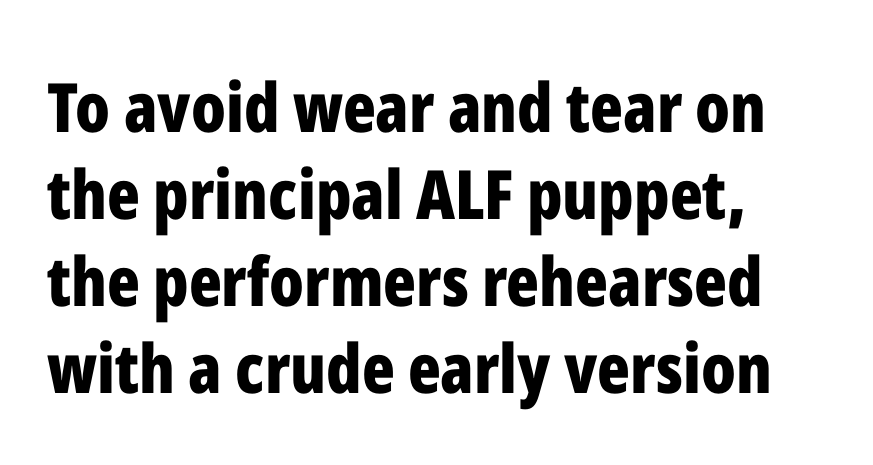
A typesetter would call this proportional, since set widths differ per character. Rendered with straight, roman letterforms. Stroke thickness is high; the sample reads as a true bold. Normally led — the rows are evenly, conventionally spaced.
